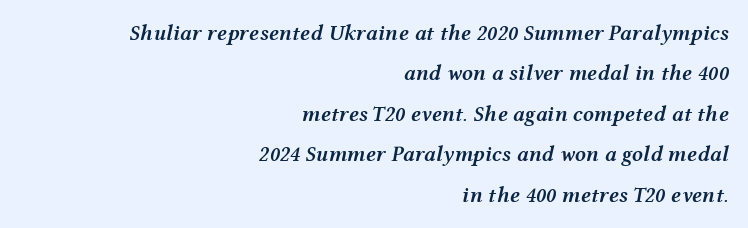
Q: Is the text bold? A: Semi-bold.
Q: Is the text italic (slanted)? A: Yes, it leans right by about 12 degrees.
Q: Is the text underlined? A: No.
Q: How is the paragraph aligned? A: Right-aligned.
Q: Is the spacing between letters normal or unusually wide? A: Normal.
